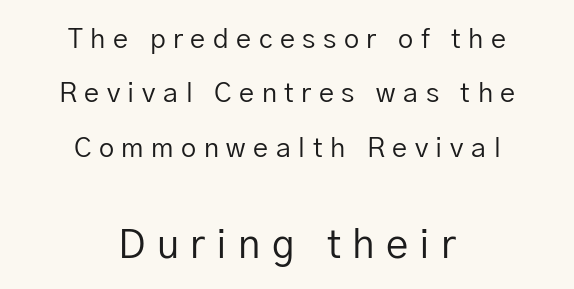
Q: Is the text bold? A: No.
Q: Is the text italic (slanted)? A: No, it is upright.
Q: Is the typeface a serif or a sans-serif typeface? A: Sans-serif.
Q: Is the text underlined? A: No.
Q: How is the paragraph aligned? A: Centered.
Q: Is the spacing between letters normal or unusually wide? A: Unusually wide.
Q: Is the spacing between lines tight, normal or loose? A: Loose.
Q: Which block of text is set in a larger size, the first (top) or the second (bottom)? A: The second (bottom) one.
Q: Width (condensed, normal, or wide)? A: Normal.
Q: Stroke contrast? A: Low.
Q: x-height? A: Medium.
Q: Monospaced? A: No.
